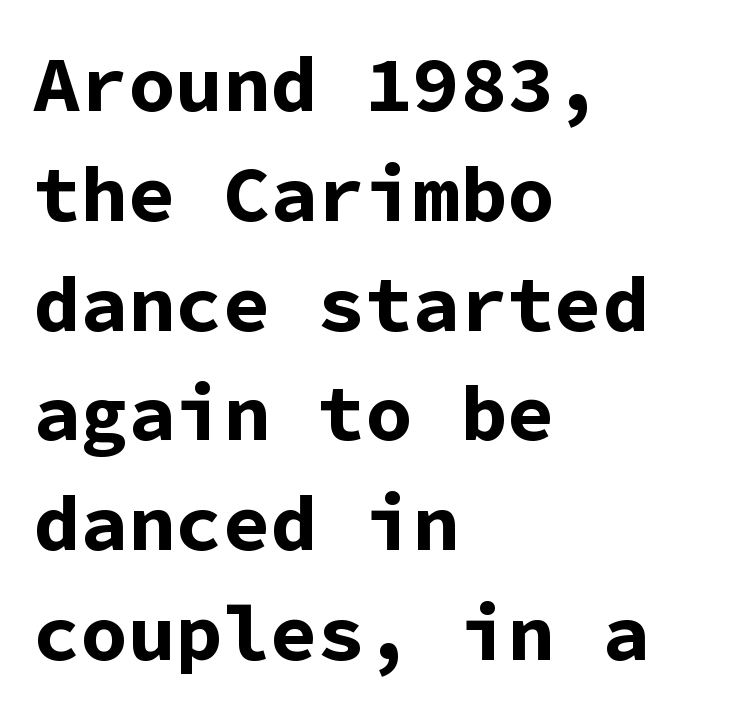
{"serif": "no", "italic": "no", "bold": "yes", "weight": "bold", "width": "normal", "stroke_contrast": "low", "x_height": "medium", "monospaced": "yes", "underline": "no", "align": "left", "line_spacing": "normal", "line_spacing_ratio": 1.39, "letter_spacing": "normal", "letter_spacing_em": 0.0, "glyph_px": 79}
